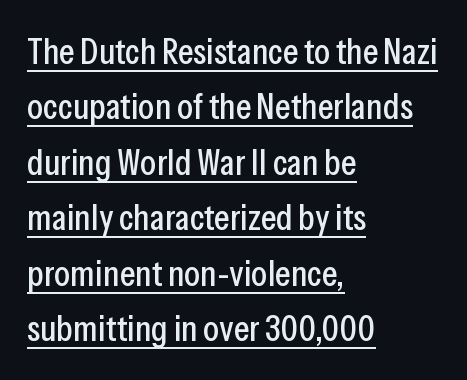
Q: Is the text italic (slanted)? A: No, it is upright.
Q: Is the typeface a serif or a sans-serif typeface? A: Sans-serif.
Q: Is the text underlined? A: Yes.
Q: How is the paragraph aligned? A: Left-aligned.
Q: Is the spacing between letters normal or unusually wide? A: Normal.
Q: Is the spacing between lines tight, normal or loose? A: Normal.
Q: Width (condensed, normal, or wide)? A: Condensed.
Q: Stroke contrast? A: Low.
Q: x-height? A: Medium.
Q: Monospaced? A: No.
